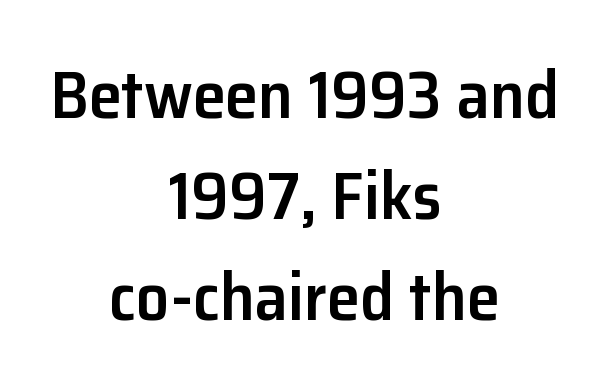
Anything drawn beneath the words? Only blank space. Look at the stroke-to-counter ratio: somewhat heavy, a semibold. Grotesque or geometric, the face here clearly has no serifs. How are the letters spaced? Ordinarily, with no added tracking. The leading is moderate, giving the passage an even texture. Italic? Not at all — the glyphs are vertical.
